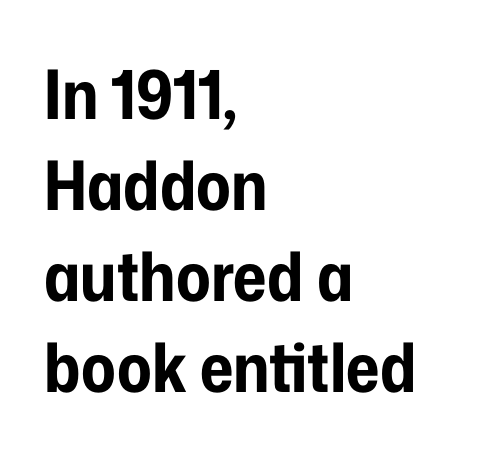
The image shows 68 px bold, condensed sans-serif type, upright; set left-aligned, normal line spacing (1.34x), normal letter spacing, not underlined; low stroke contrast and a medium x-height.
